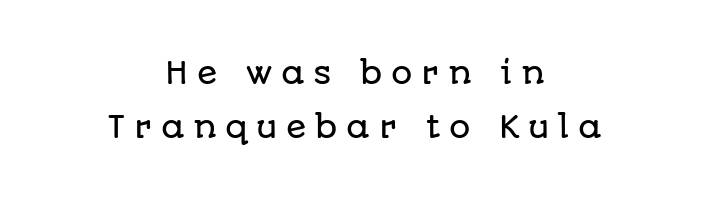
{"serif": "no", "italic": "no", "width": "normal", "stroke_contrast": "low", "x_height": "large", "monospaced": "no", "underline": "no", "align": "center", "line_spacing_ratio": 1.8, "letter_spacing": "wide", "letter_spacing_em": 0.29, "glyph_px": 30}
